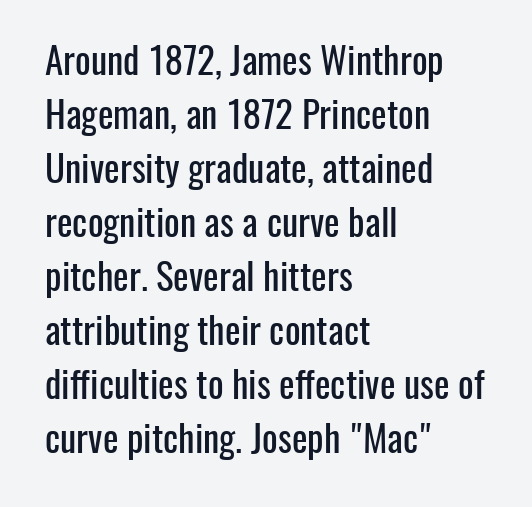
The image shows 37 px condensed sans-serif type, upright; set left-aligned, normal line spacing (1.46x), normal letter spacing, not underlined; low stroke contrast and a medium x-height.
